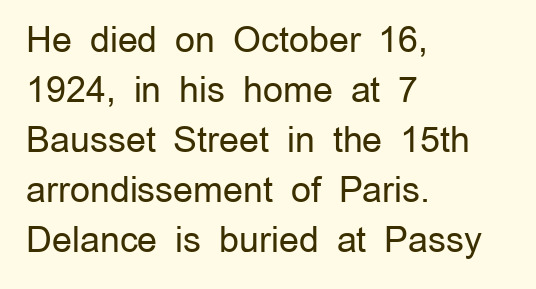
The image shows 35 px regular-weight sans-serif type, upright; set left-aligned, normal line spacing (1.43x), normal letter spacing, not underlined; low stroke contrast and a medium x-height.
